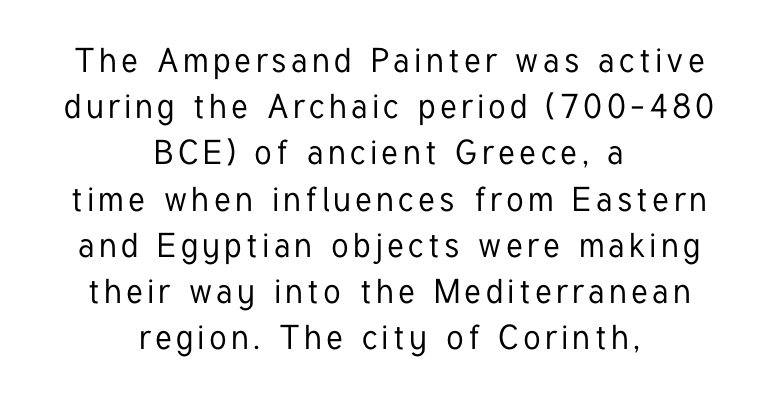
Q: Is the text italic (slanted)? A: No, it is upright.
Q: Is the typeface a serif or a sans-serif typeface? A: Sans-serif.
Q: Is the text underlined? A: No.
Q: How is the paragraph aligned? A: Centered.
Q: Is the spacing between lines tight, normal or loose? A: Normal.
Q: Width (condensed, normal, or wide)? A: Condensed.
Q: Stroke contrast? A: Low.
Q: x-height? A: Medium.
Q: Monospaced? A: No.
